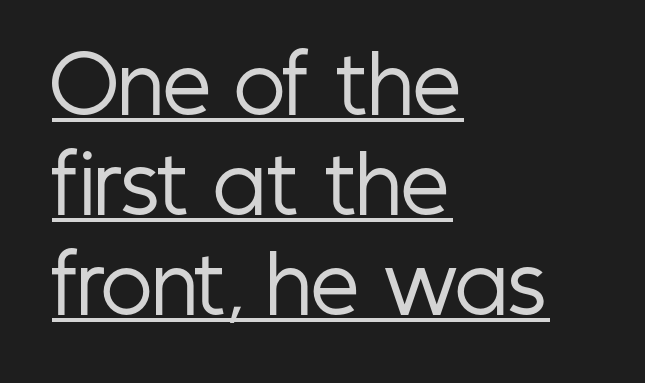
The image shows 77 px regular-weight, condensed sans-serif type, upright; set left-aligned, normal line spacing (1.3x), normal letter spacing, underlined; low stroke contrast and a medium x-height.
